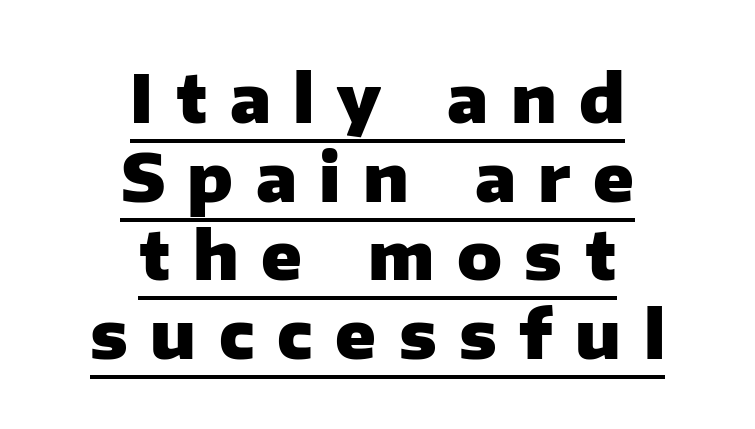
Q: Is the text bold? A: Yes.
Q: Is the text italic (slanted)? A: No, it is upright.
Q: Is the typeface a serif or a sans-serif typeface? A: Sans-serif.
Q: Is the text underlined? A: Yes.
Q: How is the paragraph aligned? A: Centered.
Q: Is the spacing between letters normal or unusually wide? A: Unusually wide.
Q: Width (condensed, normal, or wide)? A: Normal.
Q: Stroke contrast? A: Low.
Q: x-height? A: Medium.
Q: Monospaced? A: No.
